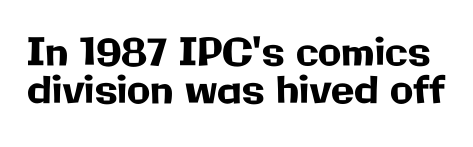
{"serif": "no", "italic": "no", "width": "normal", "stroke_contrast": "low", "x_height": "medium", "monospaced": "no", "underline": "no", "line_spacing": "tight", "line_spacing_ratio": 1.0, "letter_spacing": "normal", "letter_spacing_em": 0.0, "glyph_px": 38}
